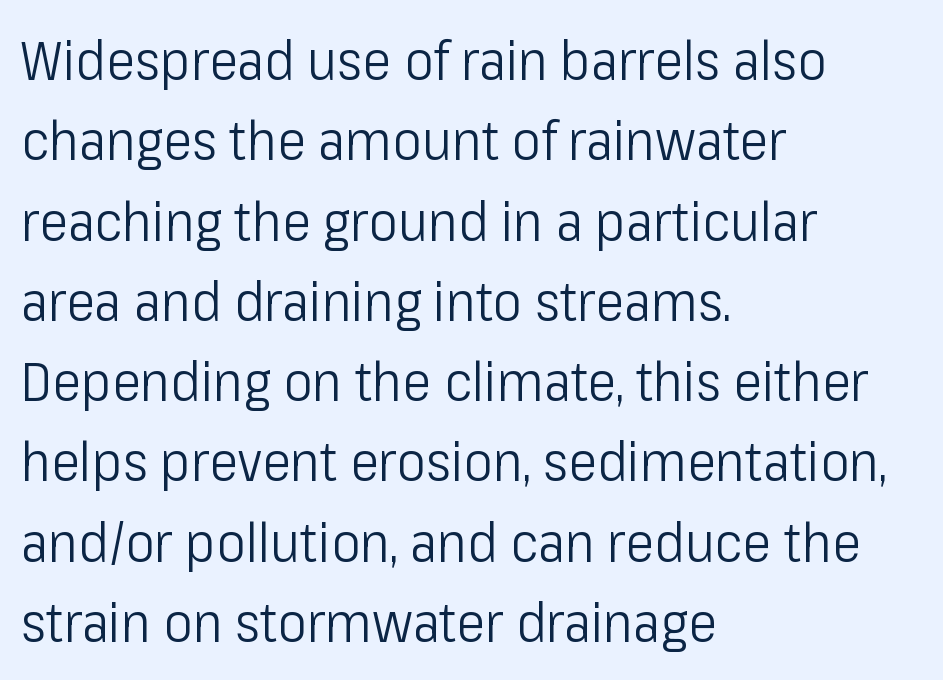
The rag falls on the right side of this text block. Unlike italic type, these characters show no tilt at all. Here the designer chose a conventional face with non-uniform glyph widths. The glyphs in this specimen are sans serif. Counters stay open thanks to moderate or lighter strokes.
